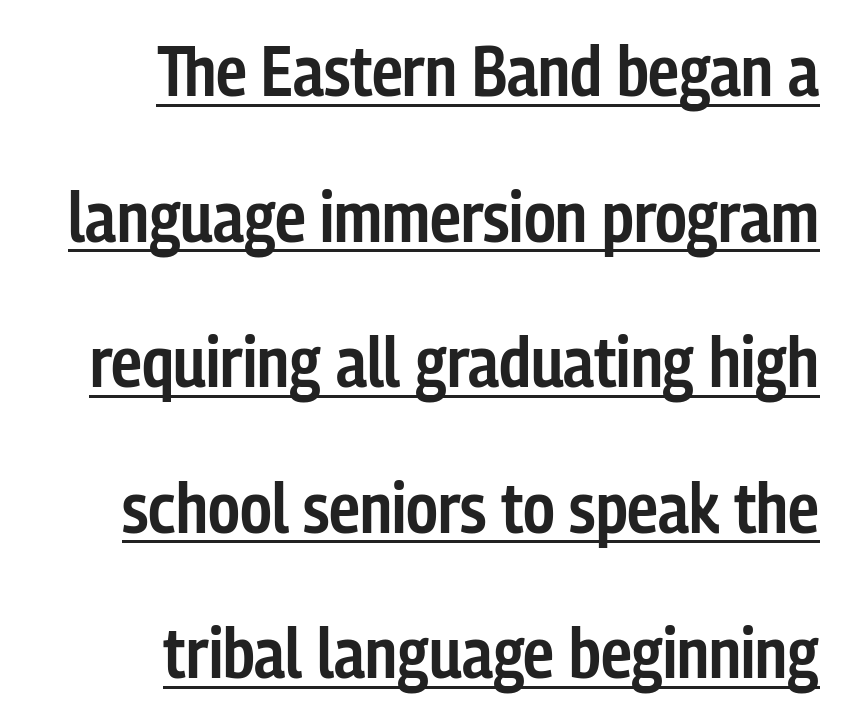
Is the block centered? No — it sits flush against the right margin. Is this a fixed-width face? No — the glyphs have proportional, varying widths. Do the letters lean? They stand straight. You can tell from the bare stems that sans-serif type was used.
